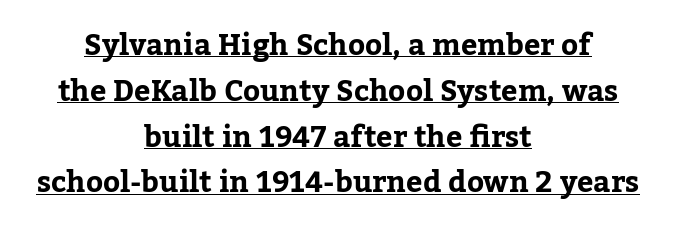
Q: Is the text italic (slanted)? A: No, it is upright.
Q: Is the typeface a serif or a sans-serif typeface? A: Serif.
Q: Is the text underlined? A: Yes.
Q: How is the paragraph aligned? A: Centered.
Q: Is the spacing between letters normal or unusually wide? A: Normal.
Q: Is the spacing between lines tight, normal or loose? A: Normal.
Q: Width (condensed, normal, or wide)? A: Normal.
Q: Stroke contrast? A: Low.
Q: x-height? A: Medium.
Q: Monospaced? A: No.
